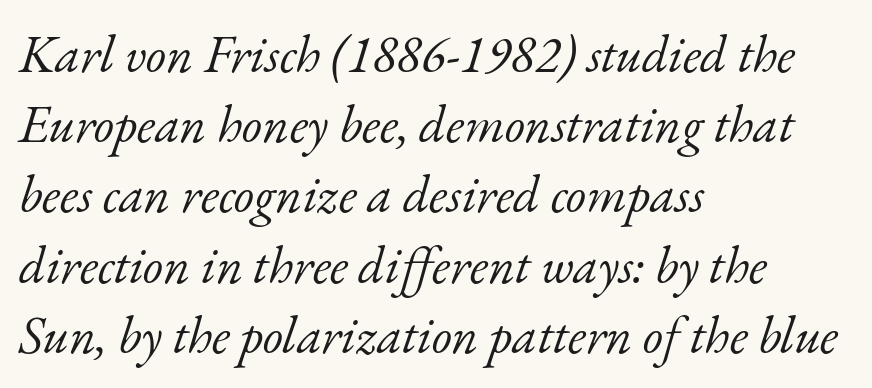
Q: Is the text bold? A: No.
Q: Is the text italic (slanted)? A: Yes, it leans right by about 17 degrees.
Q: Is the typeface a serif or a sans-serif typeface? A: Serif.
Q: Is the text underlined? A: No.
Q: How is the paragraph aligned? A: Left-aligned.
Q: Is the spacing between letters normal or unusually wide? A: Normal.
Q: Is the spacing between lines tight, normal or loose? A: Normal.
Q: Width (condensed, normal, or wide)? A: Normal.
Q: Stroke contrast? A: Low.
Q: x-height? A: Small.
Q: Monospaced? A: No.
